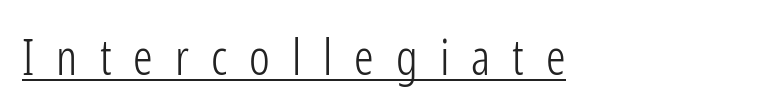
Does the type have serifs? No, each stem ends abruptly. Is there an underline? Yes — a line sits under the letters. Character widths vary here, with narrow letters taking less room than wide ones. Bold? No — there's no thickening of the strokes. Loose tracking; the words dissolve into strings of separated letters. Unlike italic type, these characters show no tilt at all.
